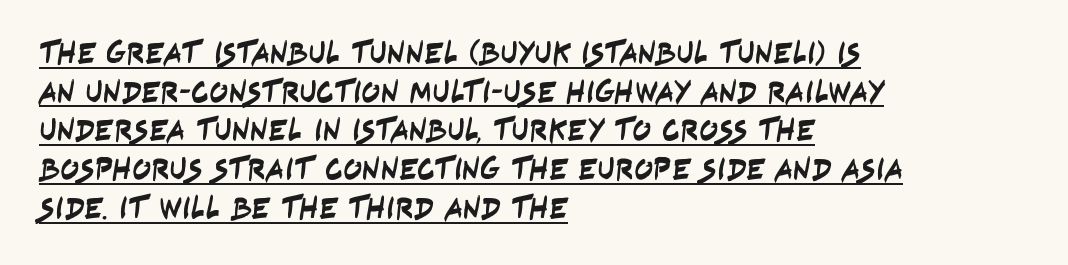
The image shows 31 px condensed sans-serif type; set left-aligned, normal line spacing (1.25x), normal letter spacing, underlined; low stroke contrast and a large x-height.
